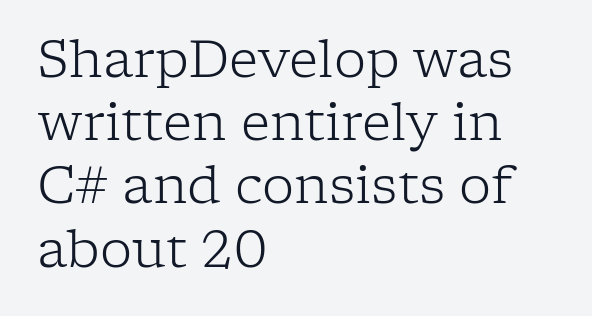
{"serif": "yes", "italic": "no", "bold": "no", "weight": "light", "width": "normal", "stroke_contrast": "low", "x_height": "medium", "monospaced": "no", "underline": "no", "align": "left", "line_spacing_ratio": 1.24, "letter_spacing": "normal", "letter_spacing_em": 0.0, "glyph_px": 51}
